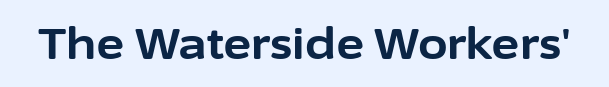
I'd call this a sans setting — the letters go barefoot. It's the straight-up-and-down kind of type. This rendering leaves character spacing at its baseline value. The face used here is proportionally spaced, like ordinary book or web type. Heft: maximum for text — a bold. Clear beneath every line of the passage.
